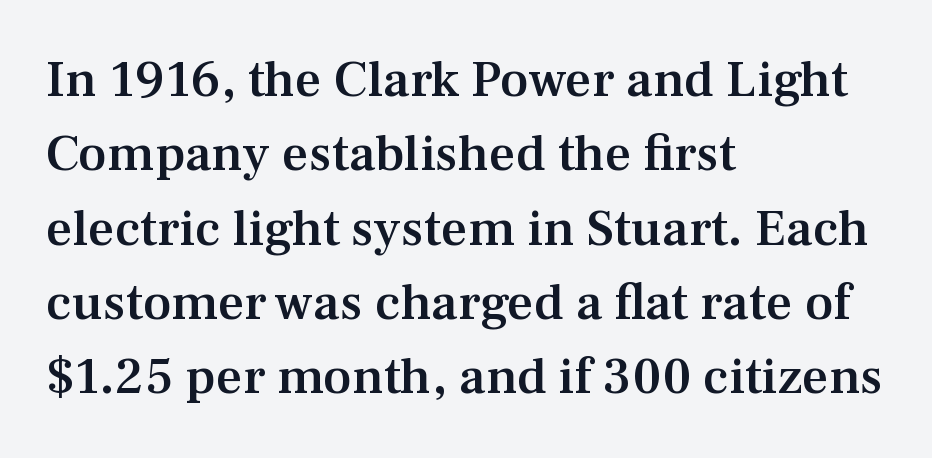
The leading is moderate, giving the passage an even texture. A typesetter would call this proportional, since set widths differ per character. The baseline area is clear. How are the letters spaced? Ordinarily, with no added tracking.
